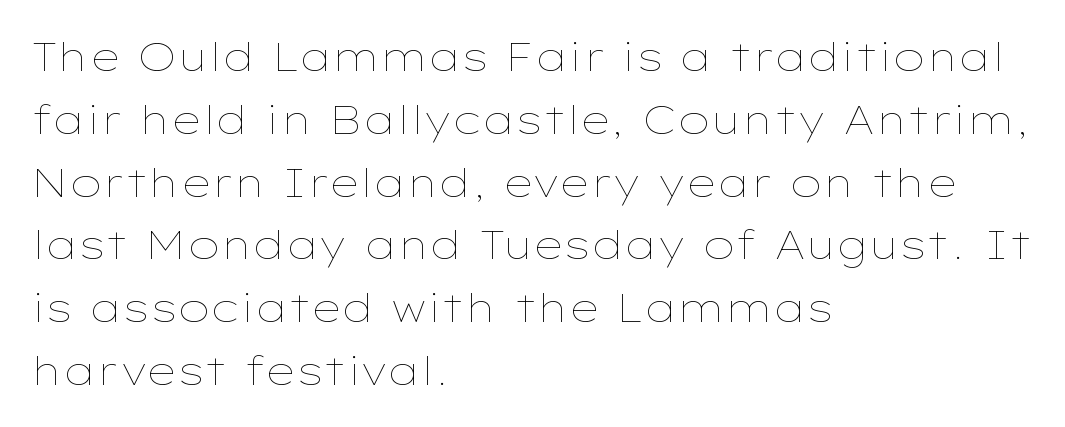
Q: Is the text bold? A: No.
Q: Is the text italic (slanted)? A: No, it is upright.
Q: Is the text underlined? A: No.
Q: How is the paragraph aligned? A: Left-aligned.
Q: Is the spacing between letters normal or unusually wide? A: Normal.
Q: Is the spacing between lines tight, normal or loose? A: Normal.
Q: Width (condensed, normal, or wide)? A: Wide.
Q: Stroke contrast? A: Low.
Q: x-height? A: Medium.
Q: Monospaced? A: No.
